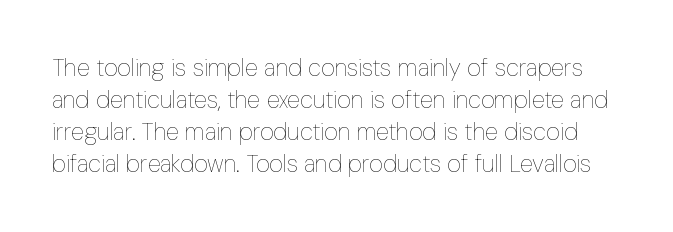
Each stroke keeps to a modest, everyday thickness or less. The lettering stays uniformly vertical, giving the passage a roman look. Vertically, the passage feels balanced, rows spaced as you'd expect. Only glyphs here, with clear space below each row. The line texture is even and compact thanks to regular tracking.
